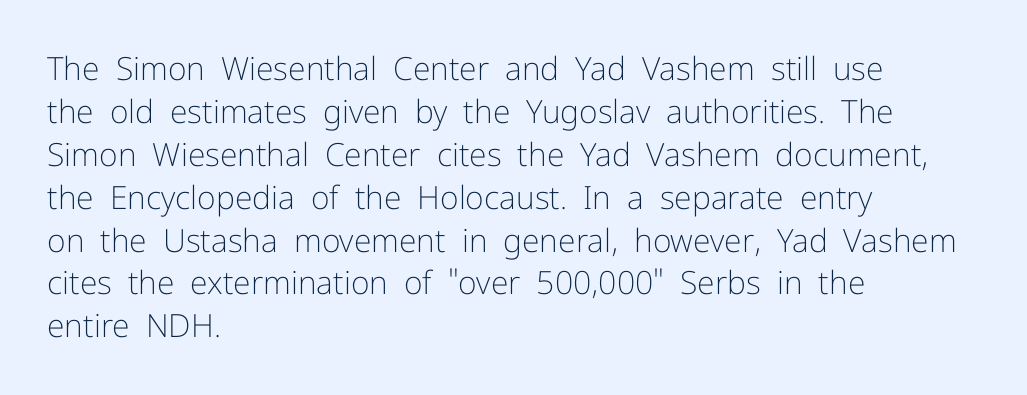
The image shows 32 px light sans-serif type, upright; set left-aligned, normal line spacing (1.34x), normal letter spacing, not underlined; low stroke contrast and a medium x-height.
